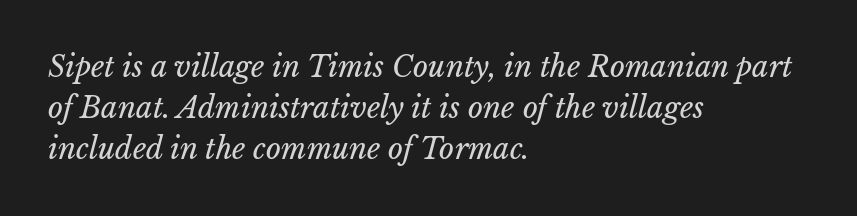
Vertically, the passage feels balanced, rows spaced as you'd expect. This rendering features lettering with no underline. The characters are drawn with everyday or finer stroke widths. The text block is weighted toward the left margin, trailing off unevenly rightward. Character widths vary here, with narrow letters taking less room than wide ones.
